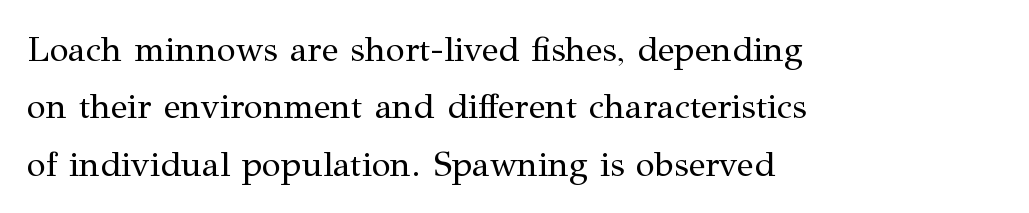
The image shows 35 px regular-weight serif type, upright; set left-aligned, normal line spacing (1.64x), normal letter spacing, not underlined; medium stroke contrast and a medium x-height.
